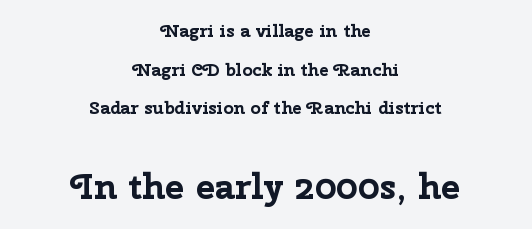
Observe the absence of serifs on each vertical stroke in this sample. Typographic density is high because the face is bold. The glyphs are unaccompanied by any horizontal stroke below them. Note the varied advance widths — an 'i' is clearly narrower than an 'm'. Summary of vertical rhythm: relaxed, with wide interline spacing.
